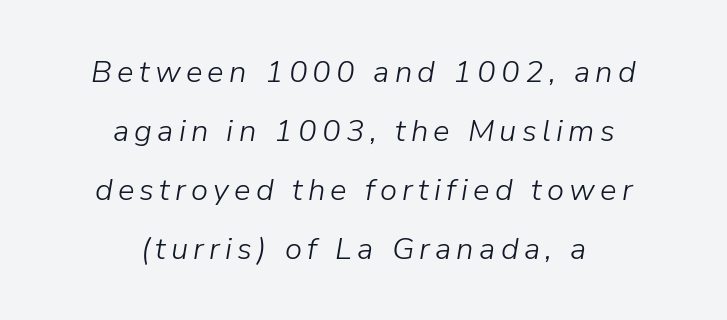
Q: Is the text bold? A: No.
Q: Is the text italic (slanted)? A: Yes, it leans right by about 9 degrees.
Q: Is the text underlined? A: No.
Q: How is the paragraph aligned? A: Centered.
Q: Is the spacing between lines tight, normal or loose? A: Loose.
Q: Width (condensed, normal, or wide)? A: Normal.
Q: Stroke contrast? A: Low.
Q: x-height? A: Medium.
Q: Monospaced? A: No.
